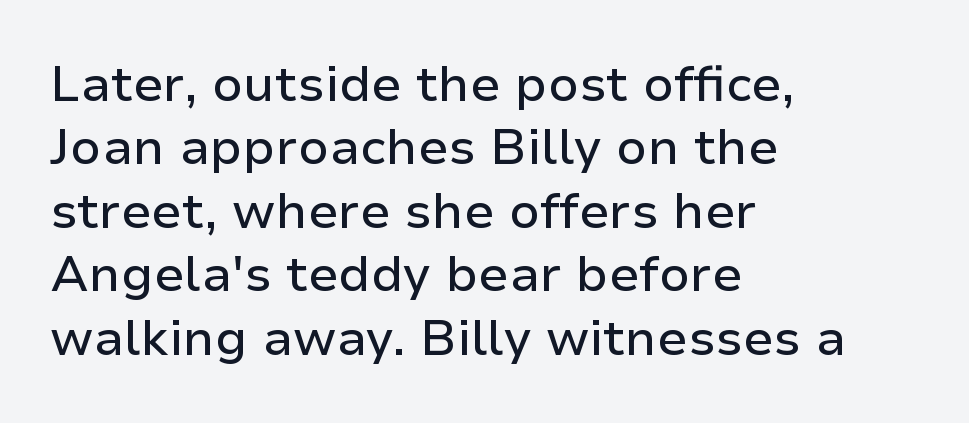
Q: Is the text italic (slanted)? A: No, it is upright.
Q: Is the typeface a serif or a sans-serif typeface? A: Sans-serif.
Q: Is the text underlined? A: No.
Q: How is the paragraph aligned? A: Left-aligned.
Q: Is the spacing between letters normal or unusually wide? A: Normal.
Q: Is the spacing between lines tight, normal or loose? A: Normal.
Q: Width (condensed, normal, or wide)? A: Normal.
Q: Stroke contrast? A: Low.
Q: x-height? A: Medium.
Q: Monospaced? A: No.
